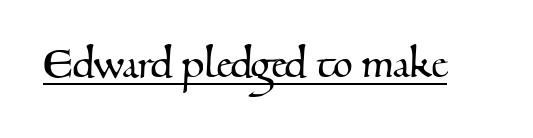
Each line of the rendering has a horizontal stroke beneath the glyphs. Note the varied advance widths — an 'i' is clearly narrower than an 'm'. Examine the stroke ends and you'll spot serifs. Inter-character spacing is left at the font's built-in metrics.
